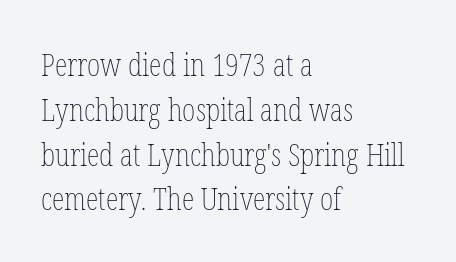
{"italic": "no", "bold": "no", "weight": "thin", "width": "condensed", "stroke_contrast": "low", "x_height": "medium", "monospaced": "no", "underline": "no", "align": "left", "line_spacing": "normal", "line_spacing_ratio": 1.4, "letter_spacing": "normal", "letter_spacing_em": 0.0, "glyph_px": 32}
